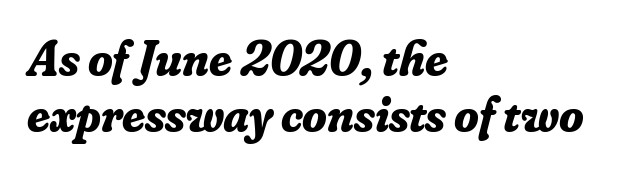
{"serif": "yes", "italic": "yes", "lean": "right", "slant_degrees": 16, "bold": "yes", "weight": "bold", "width": "normal", "stroke_contrast": "low", "x_height": "small", "monospaced": "no", "underline": "no", "align": "left", "line_spacing": "tight", "line_spacing_ratio": 1.12, "letter_spacing": "normal", "letter_spacing_em": 0.0, "glyph_px": 50}
